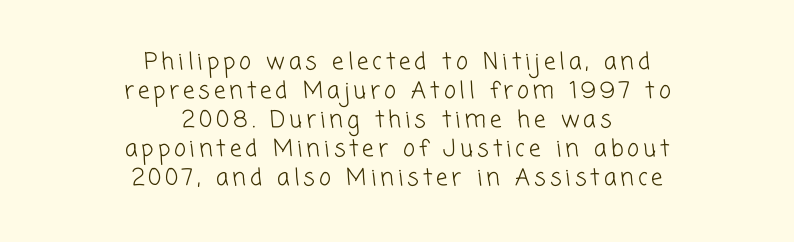
Q: Is the text bold? A: No.
Q: Is the text underlined? A: No.
Q: How is the paragraph aligned? A: Centered.
Q: Is the spacing between lines tight, normal or loose? A: Normal.
